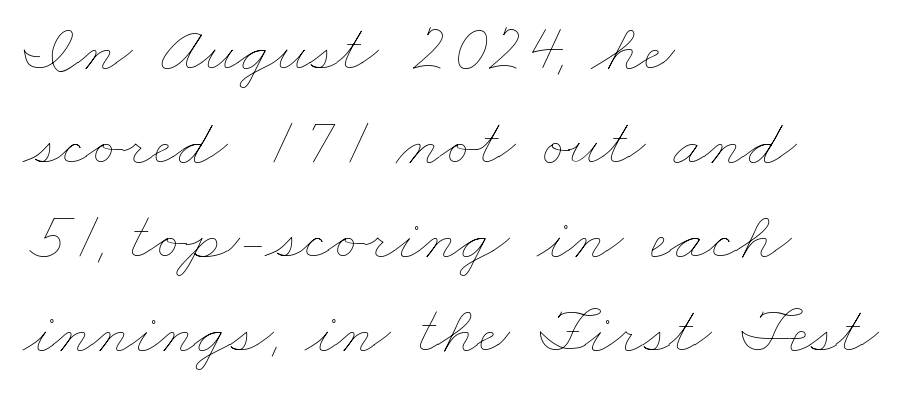
Q: Is the text bold? A: No.
Q: Is the text underlined? A: No.
Q: How is the paragraph aligned? A: Left-aligned.
Q: Is the spacing between letters normal or unusually wide? A: Normal.
Q: Is the spacing between lines tight, normal or loose? A: Normal.
Q: Width (condensed, normal, or wide)? A: Wide.
Q: Stroke contrast? A: Low.
Q: x-height? A: Small.
Q: Monospaced? A: No.
